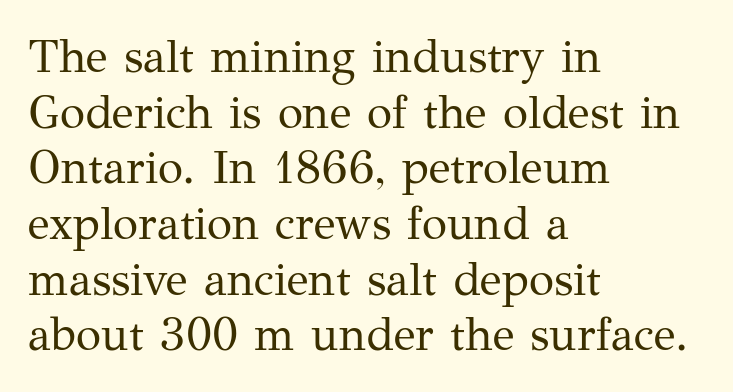
Q: Is the text bold? A: No.
Q: Is the text italic (slanted)? A: No, it is upright.
Q: Is the typeface a serif or a sans-serif typeface? A: Serif.
Q: Is the text underlined? A: No.
Q: How is the paragraph aligned? A: Left-aligned.
Q: Is the spacing between letters normal or unusually wide? A: Normal.
Q: Width (condensed, normal, or wide)? A: Normal.
Q: Stroke contrast? A: Medium.
Q: x-height? A: Medium.
Q: Monospaced? A: No.
